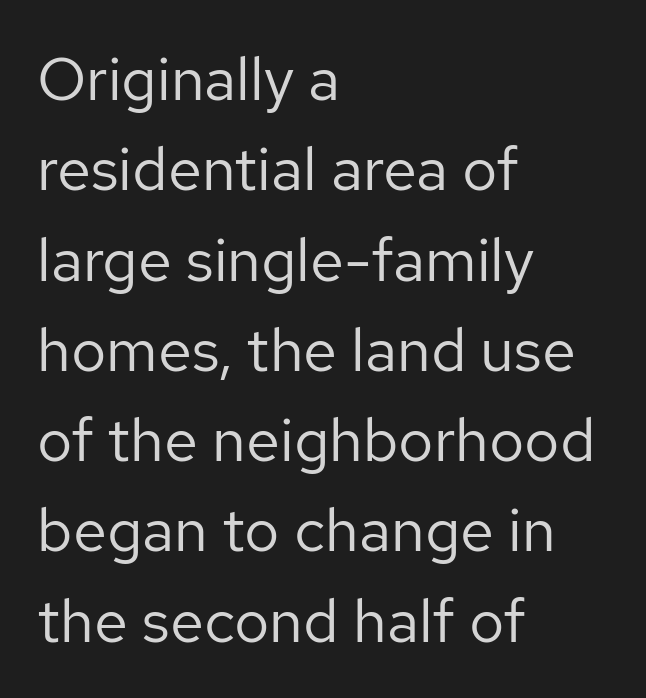
The image shows 61 px regular-weight sans-serif type, upright; set left-aligned, normal line spacing (1.48x), normal letter spacing, not underlined; low stroke contrast and a medium x-height.
